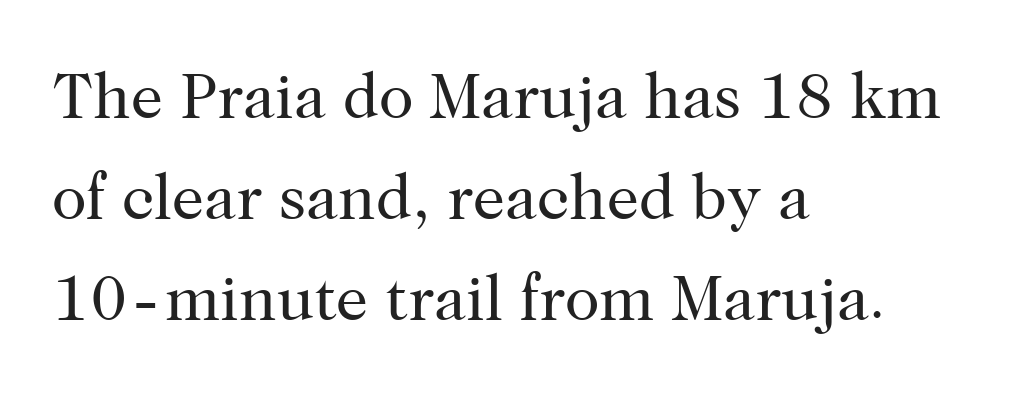
Reading down the column, the eye jumps a familiar distance to each next line. Line starts are locked; line ends wander. Inter-character spacing is left at the font's built-in metrics. The words here are not underlined. These lines are composed in type with serifs.
